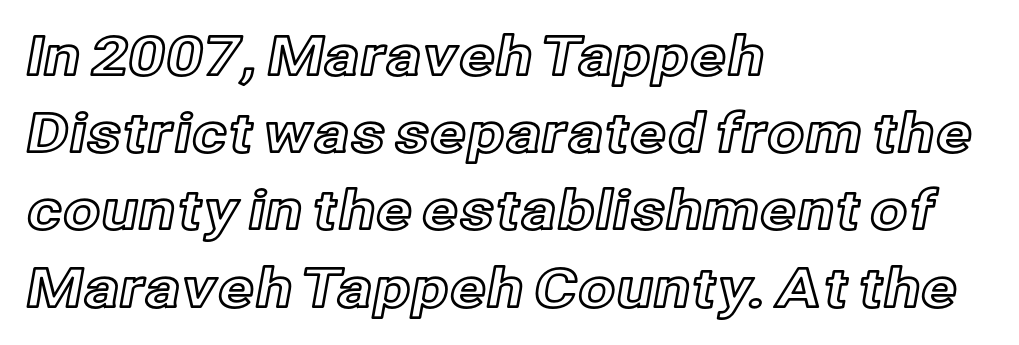
Q: Is the text italic (slanted)? A: Yes.
Q: Is the text underlined? A: No.
Q: How is the paragraph aligned? A: Left-aligned.
Q: Is the spacing between letters normal or unusually wide? A: Normal.
Q: Is the spacing between lines tight, normal or loose? A: Normal.
Q: Width (condensed, normal, or wide)? A: Normal.
Q: x-height? A: Medium.
Q: Monospaced? A: No.
